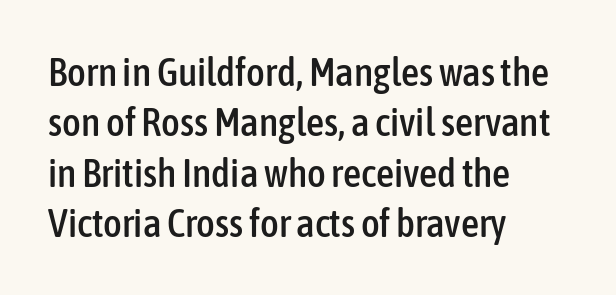
{"serif": "no", "italic": "no", "width": "condensed", "stroke_contrast": "low", "x_height": "medium", "monospaced": "no", "underline": "no", "align": "left", "line_spacing": "normal", "line_spacing_ratio": 1.26, "letter_spacing": "normal", "letter_spacing_em": 0.0, "glyph_px": 40}
